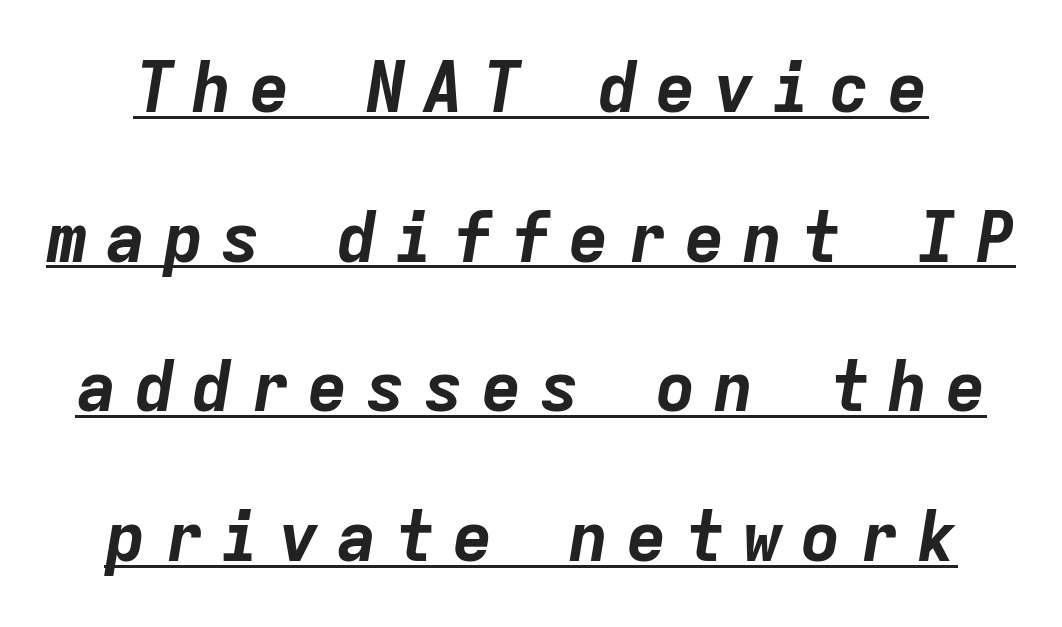
The tracking jumps out immediately: characters are airy and widely separated. The typography opts for an oblique posture over an upright one. The passage shown is typed in a monospace face where columns stay perfectly aligned. In terms of weight, the rendering is a true, heavy bold.
